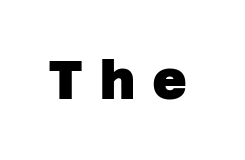
Descenders are the only things crossing below the line. Plenty of ink on the page — the face is bold. This sample uses expanded letter spacing, leaving extra air between glyphs. The rendering shows plain stroke endings on the letterforms — a sans-serif design.
